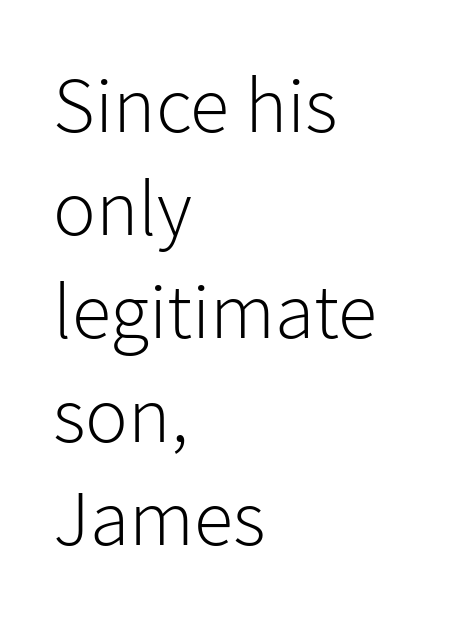
Only glyphs here, with clear space below each row. In terms of letterform style, serifs are entirely absent. Notice how descenders clear the ascenders below comfortably — that's standard leading. These lines keep a tight, regular rhythm from letter to letter. The typography opts for an upright posture over an oblique one. Heaviness? Minimal to ordinary, like unemphasized prose.
